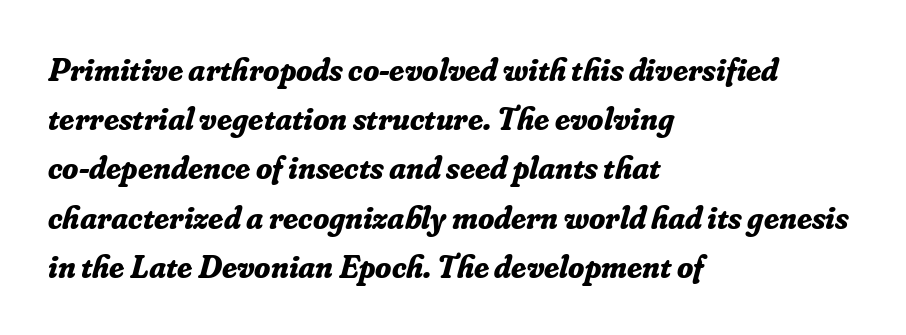
Q: Is the text bold? A: Yes.
Q: Is the text italic (slanted)? A: Yes, it leans right by about 16 degrees.
Q: Is the typeface a serif or a sans-serif typeface? A: Serif.
Q: Is the text underlined? A: No.
Q: How is the paragraph aligned? A: Left-aligned.
Q: Is the spacing between letters normal or unusually wide? A: Normal.
Q: Is the spacing between lines tight, normal or loose? A: Normal.
Q: Width (condensed, normal, or wide)? A: Normal.
Q: Stroke contrast? A: Low.
Q: x-height? A: Small.
Q: Monospaced? A: No.
